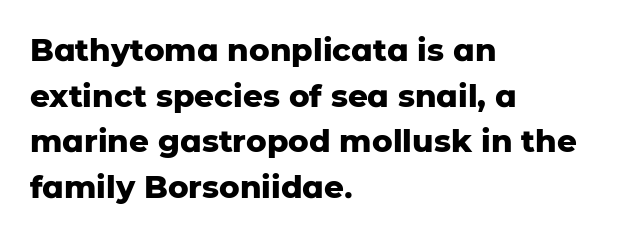
In terms of weight, the rendering is a true, heavy bold. The line texture is even and compact thanks to regular tracking. A roman cut, with each character standing at attention. Reading down the column, the eye jumps a familiar distance to each next line. In CSS terms this would be text-align: left. Here the designer chose a conventional face with non-uniform glyph widths.
